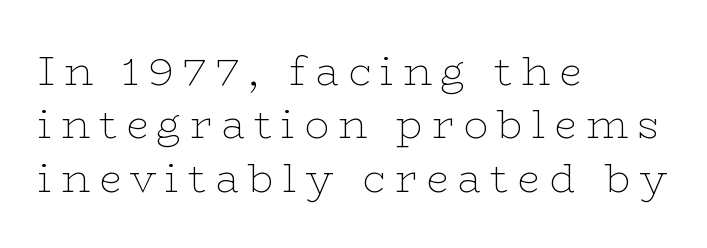
The image shows 41 px thin, wide serif type, upright; set left-aligned, normal line spacing (1.3x), unusually wide letter spacing (+0.22 em), not underlined; low stroke contrast and a medium x-height.
